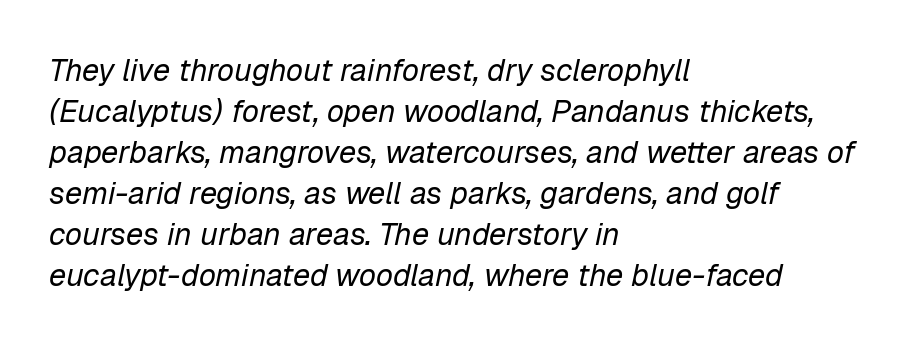
{"italic": "yes", "lean": "right", "slant_degrees": 12, "bold": "no", "weight": "regular", "width": "normal", "stroke_contrast": "low", "x_height": "medium", "monospaced": "no", "underline": "no", "align": "left", "line_spacing": "normal", "line_spacing_ratio": 1.32, "letter_spacing": "normal", "letter_spacing_em": 0.0, "glyph_px": 31}
